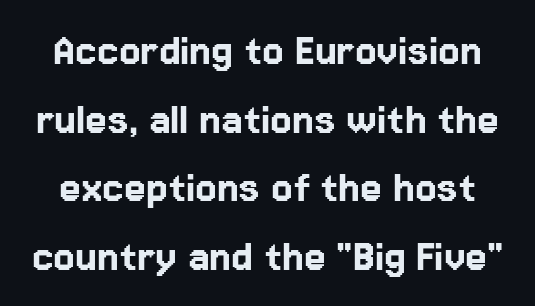
{"serif": "no", "italic": "no", "width": "normal", "stroke_contrast": "low", "x_height": "medium", "monospaced": "no", "underline": "no", "line_spacing": "normal", "line_spacing_ratio": 1.4, "letter_spacing": "normal", "letter_spacing_em": 0.0, "glyph_px": 49}
